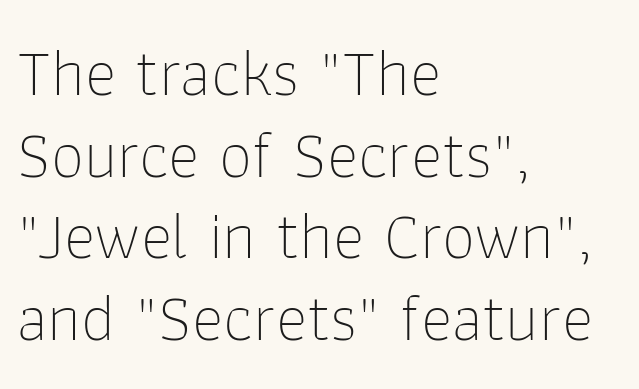
Horizontal alignment here is leftward, the default for most running prose. Quick note: underline off. You could not count columns in this text — the font is proportionally spaced. Short note: letters normally spaced.
